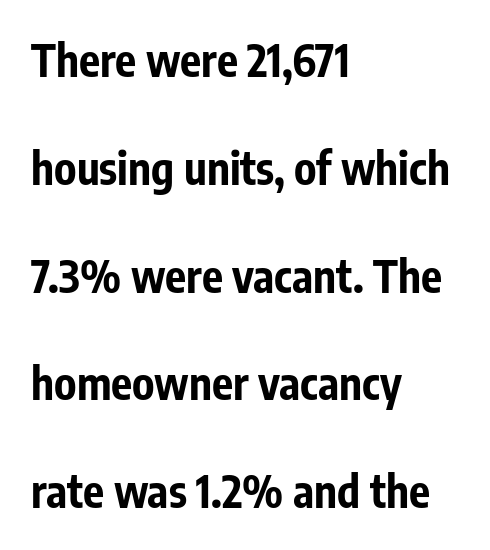
{"serif": "no", "italic": "no", "bold": "yes", "weight": "bold", "width": "condensed", "stroke_contrast": "low", "x_height": "medium", "monospaced": "no", "underline": "no", "align": "left", "line_spacing": "loose", "line_spacing_ratio": 2.45, "letter_spacing": "normal", "letter_spacing_em": 0.0, "glyph_px": 44}
